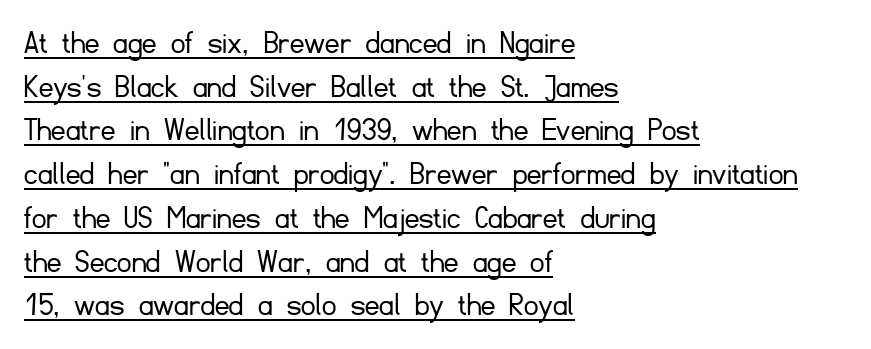
Every character sits straight up, as roman type does. Nothing sits at the stroke ends, so this counts as sans-serif. How would I describe the line gaps? Plain and ordinary. You can see a thin bar hugging the bottom of the glyphs. Looks like regular typesetting: each glyph gets only the width it needs.
